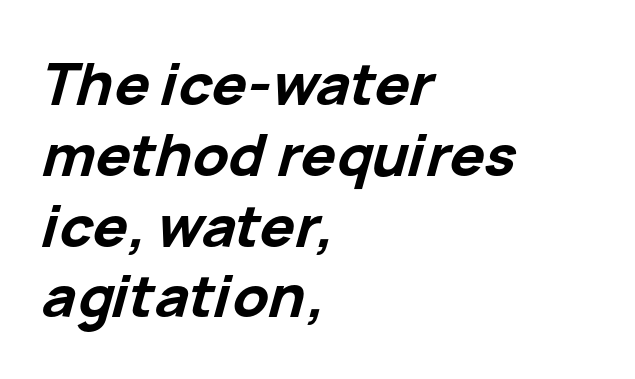
Does the lettering tilt? It does — this is italic. Plenty of ink on the page — the face is bold. Anything drawn beneath the words? Only blank space. Think of a printed novel: that variable character pitch is what you see here. The tracking reads as untouched default to a designer's eye. The ragged edge is on the right, which tells us the setting is flush left.
